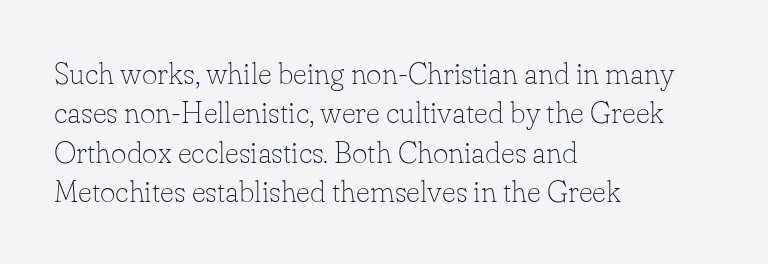
The image shows 30 px thin serif type, upright; set left-aligned, normal line spacing (1.31x), normal letter spacing, not underlined; low stroke contrast and a small x-height.
